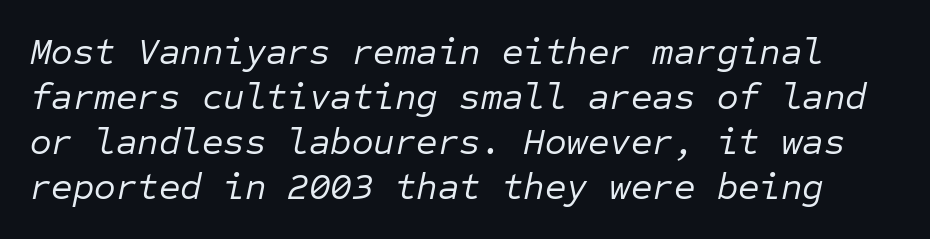
Q: Is the text bold? A: No.
Q: Is the text italic (slanted)? A: Yes, it leans right by about 12 degrees.
Q: Is the text underlined? A: No.
Q: Is the spacing between letters normal or unusually wide? A: Normal.
Q: Width (condensed, normal, or wide)? A: Normal.
Q: Stroke contrast? A: Low.
Q: x-height? A: Medium.
Q: Monospaced? A: Yes.
